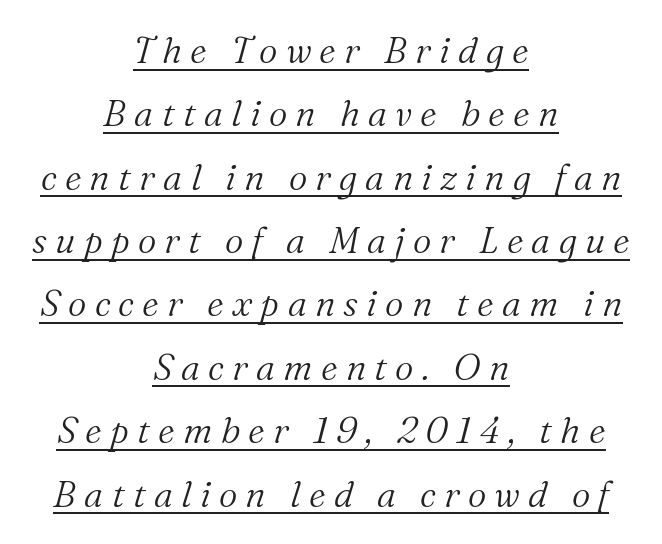
Q: Is the text bold? A: No.
Q: Is the text italic (slanted)? A: Yes, it leans right by about 16 degrees.
Q: Is the typeface a serif or a sans-serif typeface? A: Serif.
Q: Is the text underlined? A: Yes.
Q: How is the paragraph aligned? A: Centered.
Q: Is the spacing between letters normal or unusually wide? A: Unusually wide.
Q: Width (condensed, normal, or wide)? A: Normal.
Q: Stroke contrast? A: Medium.
Q: x-height? A: Medium.
Q: Monospaced? A: No.
